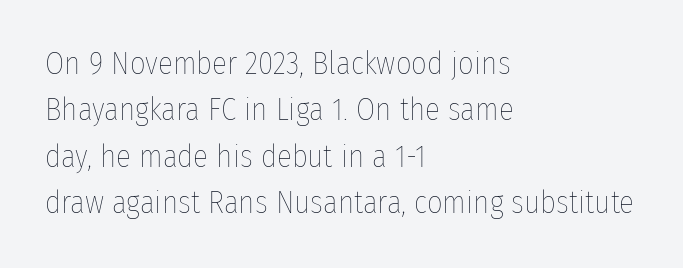
The rows are spaced the way most documents space them. The area under the type is left untouched. Stroke mass is kept to a normal reading level or below. Is this a fixed-width face? No — the glyphs have proportional, varying widths. When letters stand straight like this, we call the style roman or upright. The lines in this sample share a left origin and differ only in where they stop.
